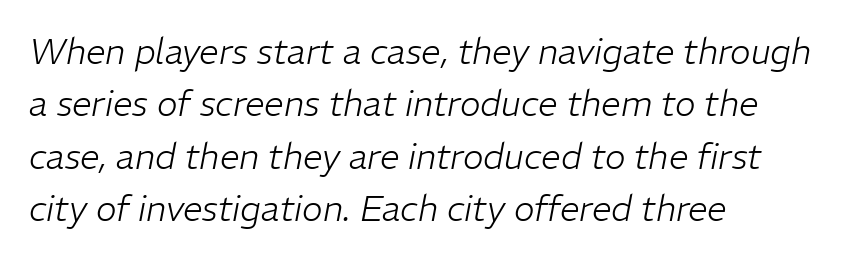
Does the lettering tilt? It does — this is italic. Letters rest on an invisible, unmarked baseline. The tracking reads as untouched default to a designer's eye. Casual observation: everything's shoved over to the left.
